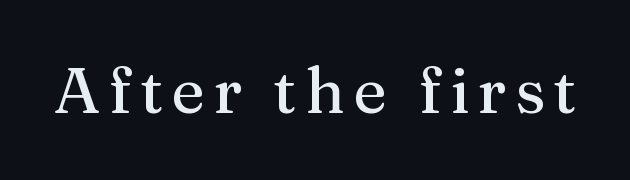
{"serif": "yes", "italic": "no", "width": "normal", "stroke_contrast": "medium", "x_height": "medium", "monospaced": "no", "underline": "no", "glyph_px": 64}
